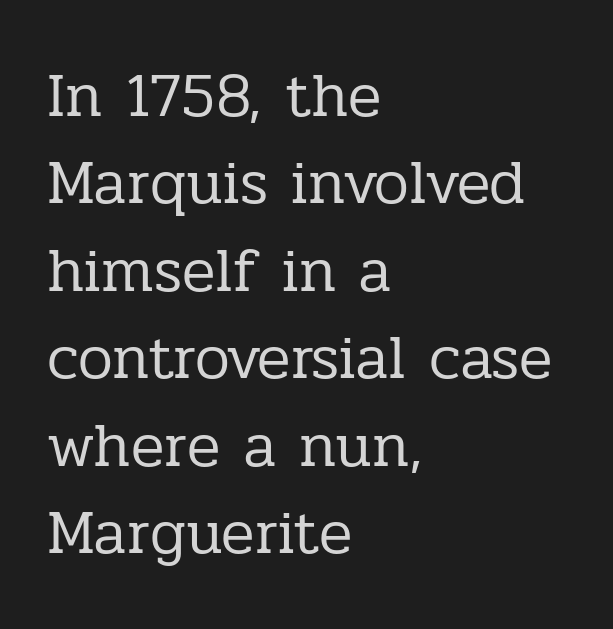
The image shows 62 px regular-weight serif type, upright; set left-aligned, normal line spacing (1.41x), normal letter spacing, not underlined; low stroke contrast and a medium x-height.
